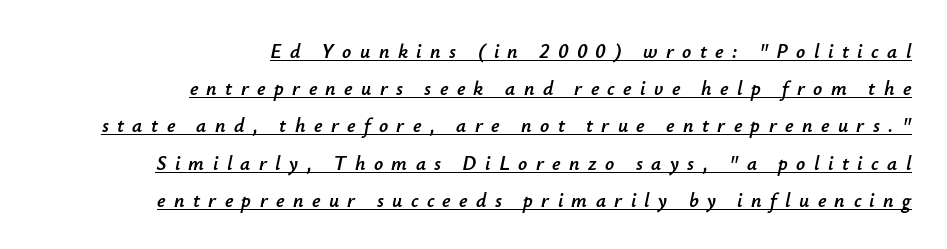
Q: Is the text italic (slanted)? A: Yes, it leans right by about 12 degrees.
Q: Is the text underlined? A: Yes.
Q: How is the paragraph aligned? A: Right-aligned.
Q: Is the spacing between letters normal or unusually wide? A: Unusually wide.
